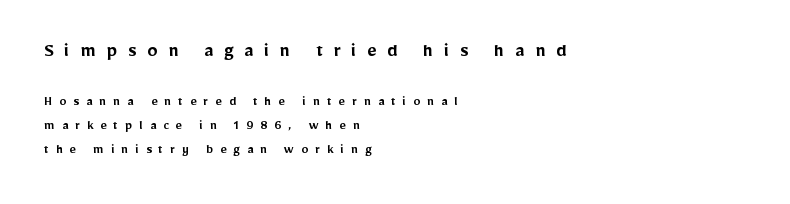
Q: Is the text bold? A: Semi-bold.
Q: Is the text italic (slanted)? A: No, it is upright.
Q: Is the text underlined? A: No.
Q: How is the paragraph aligned? A: Left-aligned.
Q: Is the spacing between letters normal or unusually wide? A: Unusually wide.
Q: Which block of text is set in a larger size, the first (top) or the second (bottom)? A: The first (top) one.
